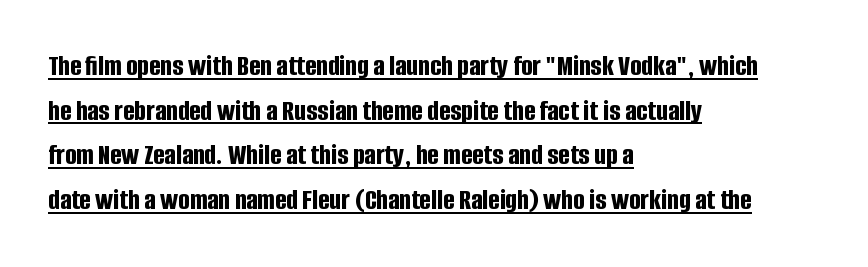
The rag falls on the right side of this text block. Rows of type keep a routine distance in the vertical direction. Ascenders rise straight up at ninety degrees. Look at the stroke-to-counter ratio: heavy, a bold. The face used here is a sans, in the tradition of grotesques and geometrics. No extra tracking has been applied to these lines.
